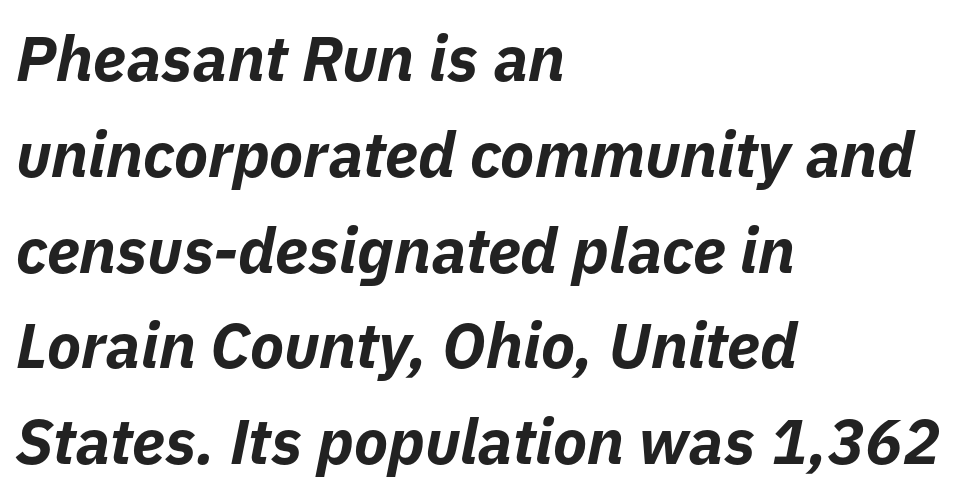
{"italic": "yes", "lean": "right", "slant_degrees": 11, "bold": "yes", "weight": "bold", "width": "normal", "stroke_contrast": "low", "x_height": "medium", "monospaced": "no", "underline": "no", "align": "left", "line_spacing": "normal", "line_spacing_ratio": 1.52, "letter_spacing": "normal", "letter_spacing_em": 0.0, "glyph_px": 63}
